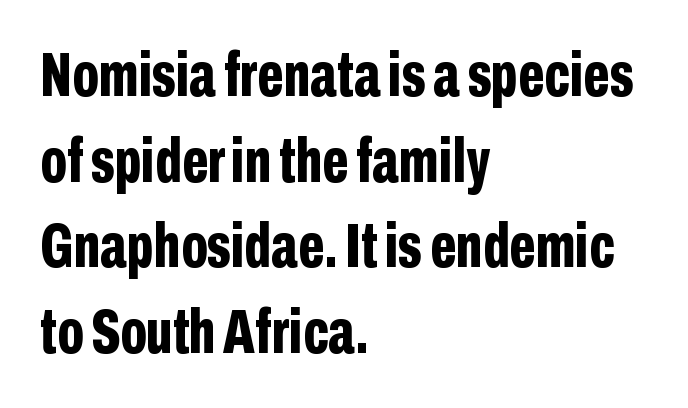
{"serif": "no", "italic": "no", "bold": "yes", "weight": "bold", "width": "condensed", "stroke_contrast": "low", "x_height": "medium", "monospaced": "no", "underline": "no", "align": "left", "line_spacing": "normal", "line_spacing_ratio": 1.36, "letter_spacing": "normal", "letter_spacing_em": 0.0, "glyph_px": 63}
